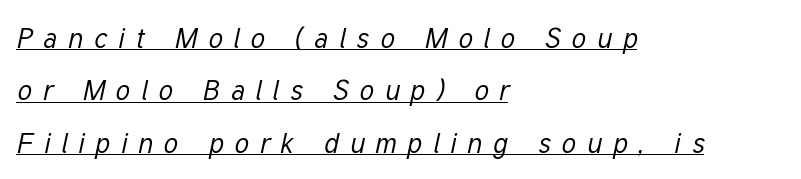
{"italic": "yes", "lean": "right", "slant_degrees": 12, "bold": "no", "weight": "regular", "width": "condensed", "stroke_contrast": "low", "x_height": "medium", "monospaced": "no", "underline": "yes", "align": "left", "line_spacing_ratio": 1.87, "letter_spacing": "wide", "letter_spacing_em": 0.4, "glyph_px": 28}
